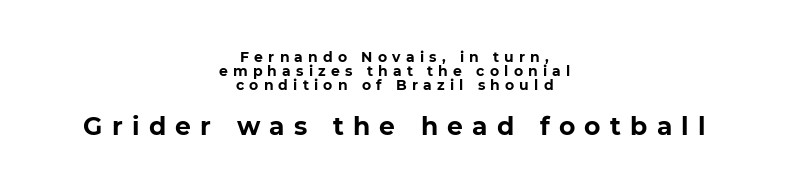
The image shows 25 px bold type, upright; set centered, tight line spacing (0.99x), unusually wide letter spacing (+0.37 em), not underlined; the second (bottom) block is 1.79x larger.
